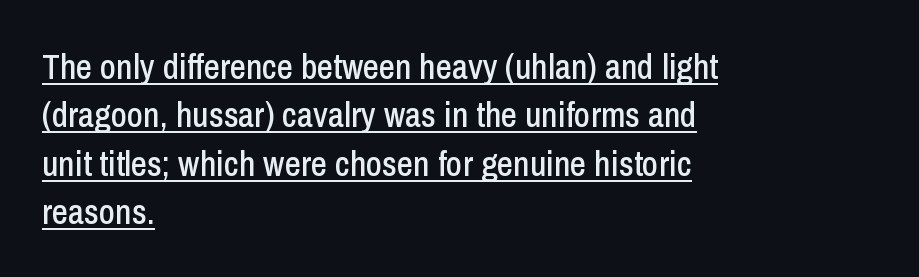
{"serif": "no", "italic": "no", "width": "condensed", "stroke_contrast": "low", "x_height": "medium", "monospaced": "no", "underline": "yes", "align": "left", "line_spacing": "normal", "line_spacing_ratio": 1.38, "letter_spacing": "normal", "letter_spacing_em": 0.0, "glyph_px": 35}
